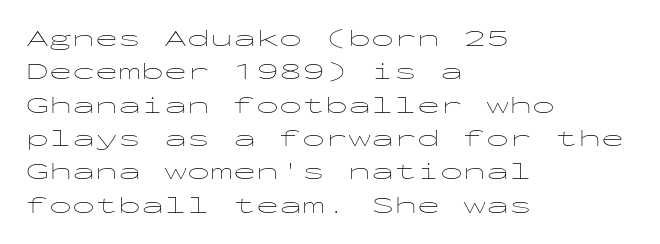
The image shows 23 px text type, upright; set left-aligned, normal line spacing (1.45x), normal letter spacing, not underlined.
